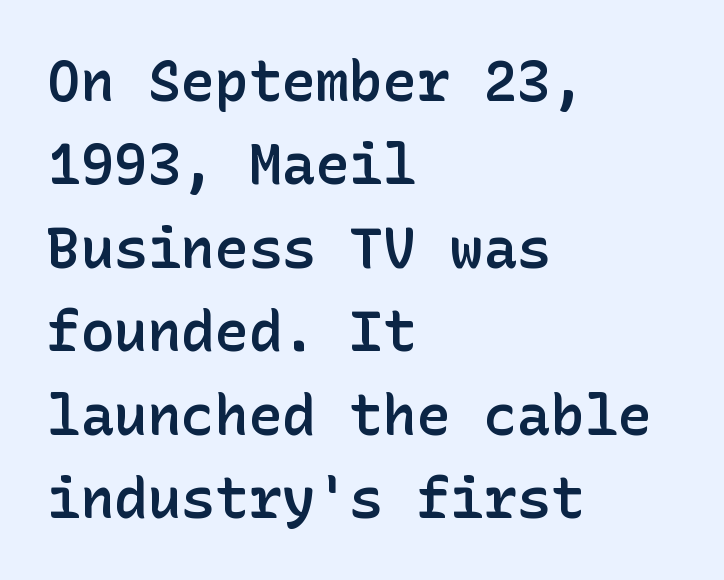
Q: Is the text bold? A: Semi-bold.
Q: Is the text italic (slanted)? A: No, it is upright.
Q: Is the typeface a serif or a sans-serif typeface? A: Sans-serif.
Q: Is the text underlined? A: No.
Q: How is the paragraph aligned? A: Left-aligned.
Q: Is the spacing between letters normal or unusually wide? A: Normal.
Q: Is the spacing between lines tight, normal or loose? A: Normal.
Q: Width (condensed, normal, or wide)? A: Normal.
Q: Stroke contrast? A: Low.
Q: x-height? A: Medium.
